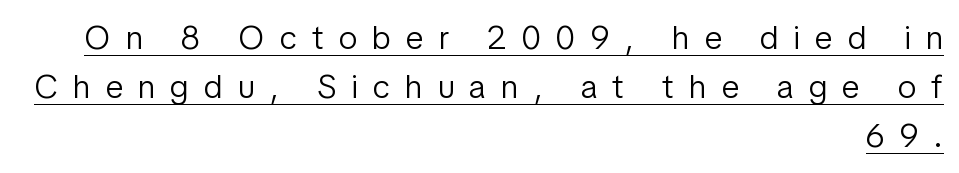
{"serif": "no", "italic": "no", "bold": "no", "weight": "light", "width": "condensed", "stroke_contrast": "low", "x_height": "medium", "monospaced": "no", "underline": "yes", "align": "right", "line_spacing": "normal", "line_spacing_ratio": 1.48, "letter_spacing": "wide", "letter_spacing_em": 0.47, "glyph_px": 33}
